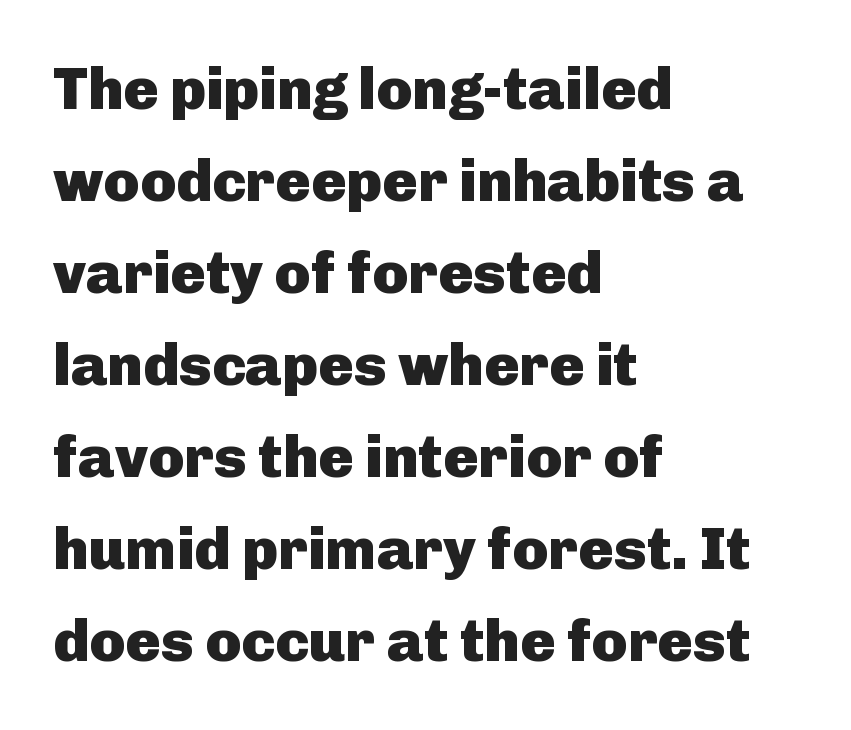
The image shows 59 px heavy sans-serif type, upright; set left-aligned, normal line spacing (1.56x), normal letter spacing, not underlined; low stroke contrast and a medium x-height.
